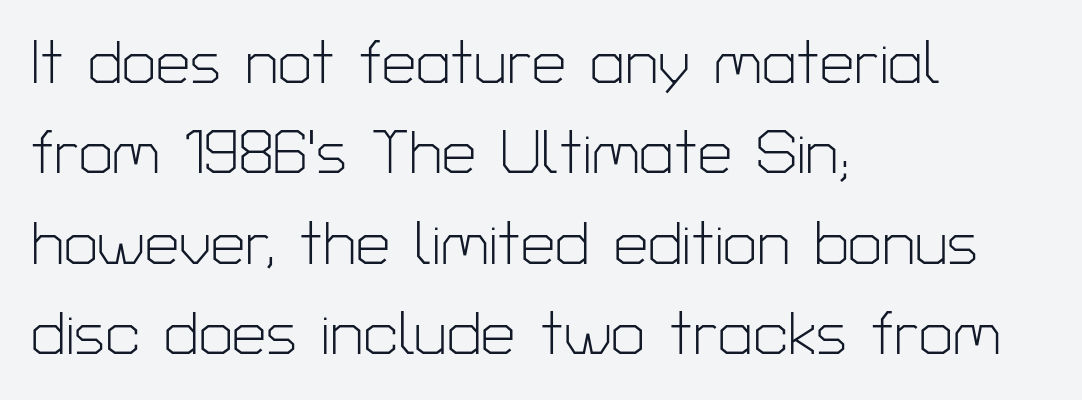
The image shows 61 px light sans-serif type, upright; set left-aligned, normal line spacing (1.48x), normal letter spacing, not underlined; low stroke contrast and a medium x-height.
